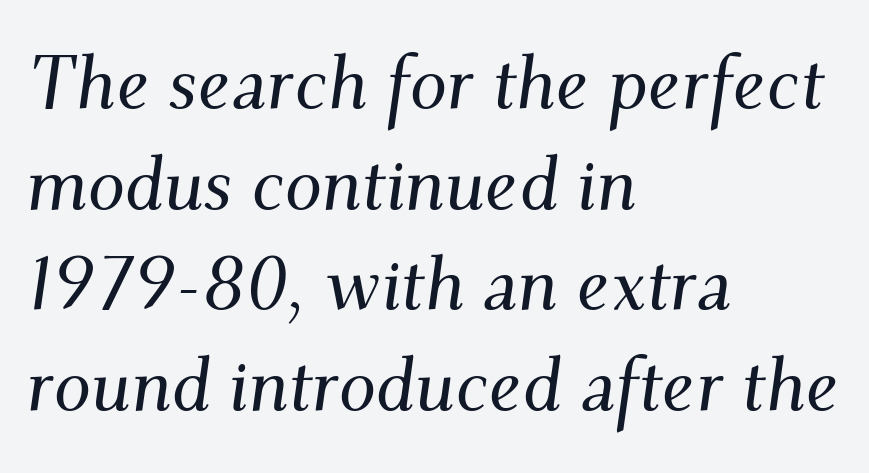
The image shows 74 px serif type, italic (leaning right); set left-aligned, normal line spacing (1.36x), normal letter spacing, not underlined; medium stroke contrast and a small x-height.
